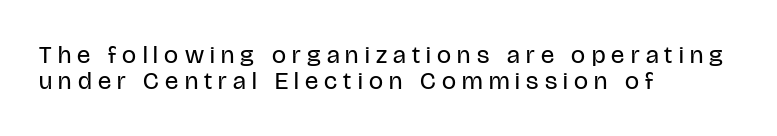
Every stem runs plumb, perpendicular to the baseline. The weight tops out at a normal text grade. The face used here is rendered with a markedly widened letterfit. The passage shown is not underscored anywhere. The designer dialed line spacing down below the default.
